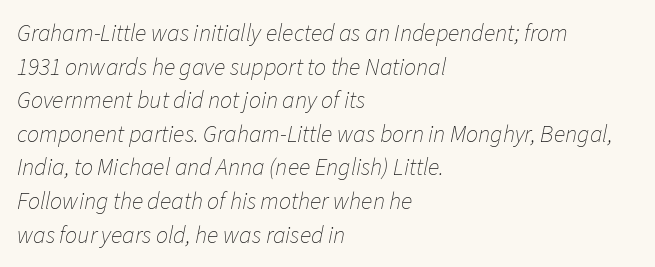
Q: Is the text bold? A: No.
Q: Is the text italic (slanted)? A: Yes, it leans right by about 11 degrees.
Q: Is the text underlined? A: No.
Q: How is the paragraph aligned? A: Left-aligned.
Q: Is the spacing between letters normal or unusually wide? A: Normal.
Q: Is the spacing between lines tight, normal or loose? A: Normal.
